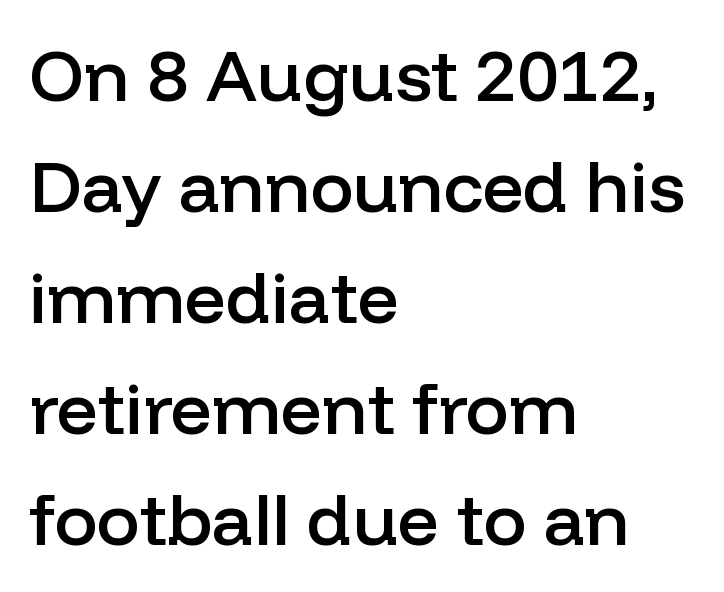
{"serif": "no", "italic": "no", "bold": "semi", "weight": "semibold", "width": "normal", "stroke_contrast": "low", "x_height": "medium", "monospaced": "no", "underline": "no", "align": "left", "line_spacing": "normal", "line_spacing_ratio": 1.54, "letter_spacing": "normal", "letter_spacing_em": 0.0, "glyph_px": 72}
